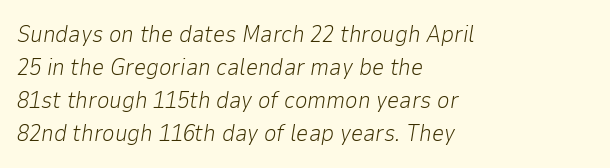
Is the type heavy? It reads as light-to-regular instead. Descenders are the only things crossing below the line. Is the type slanted? Yes — the strokes lean at a clear angle. This rendering uses left alignment, leaving the right contour irregular.
